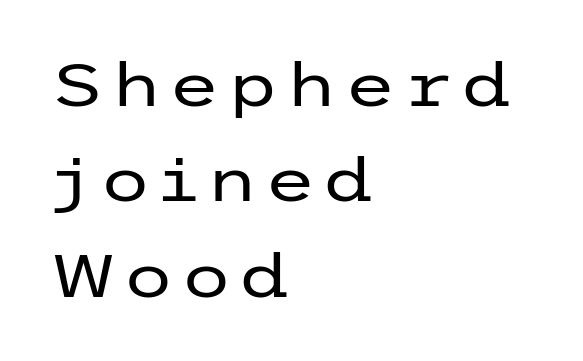
The image shows 60 px regular-weight, wide sans-serif type, upright; set left-aligned, normal line spacing (1.59x), not underlined; low stroke contrast and a medium x-height.
